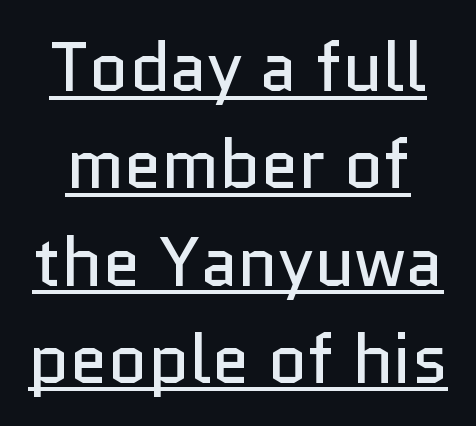
Q: Is the text bold? A: No.
Q: Is the text italic (slanted)? A: No, it is upright.
Q: Is the typeface a serif or a sans-serif typeface? A: Sans-serif.
Q: Is the text underlined? A: Yes.
Q: Is the spacing between letters normal or unusually wide? A: Normal.
Q: Is the spacing between lines tight, normal or loose? A: Normal.
Q: Width (condensed, normal, or wide)? A: Normal.
Q: Stroke contrast? A: Low.
Q: x-height? A: Medium.
Q: Monospaced? A: No.
